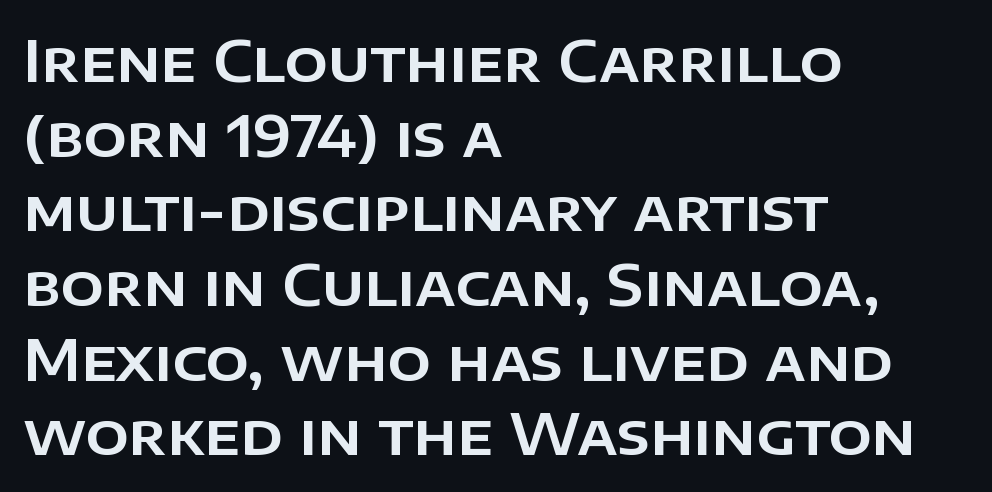
The image shows 57 px sans-serif type, upright; set left-aligned, normal line spacing (1.31x), normal letter spacing, not underlined; low stroke contrast and a large x-height.
